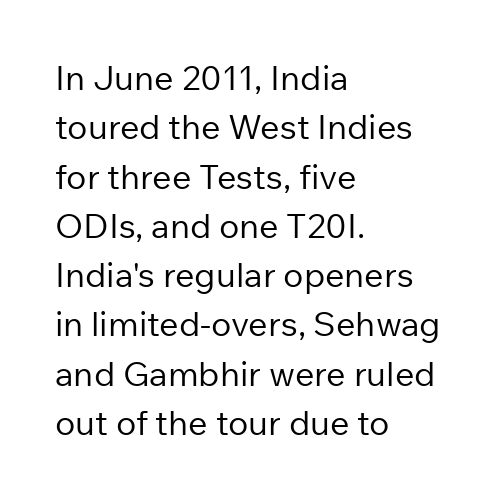
The image shows 34 px regular-weight sans-serif type, upright; set left-aligned, normal line spacing (1.45x), normal letter spacing, not underlined; low stroke contrast and a medium x-height.
